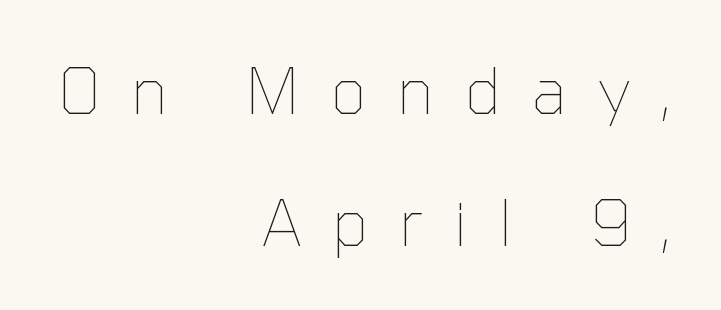
{"italic": "no", "bold": "no", "weight": "thin", "width": "normal", "stroke_contrast": "low", "x_height": "medium", "monospaced": "no", "underline": "no", "align": "right", "line_spacing": "loose", "line_spacing_ratio": 2.09, "letter_spacing": "wide", "letter_spacing_em": 0.49, "glyph_px": 63}
